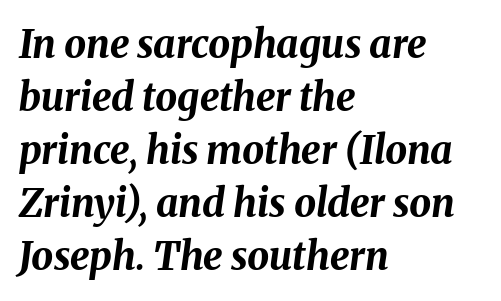
{"italic": "yes", "lean": "right", "slant_degrees": 8, "bold": "yes", "weight": "bold", "width": "normal", "stroke_contrast": "medium", "x_height": "medium", "monospaced": "no", "underline": "no", "align": "left", "line_spacing": "normal", "line_spacing_ratio": 1.36, "letter_spacing": "normal", "letter_spacing_em": 0.0, "glyph_px": 39}
